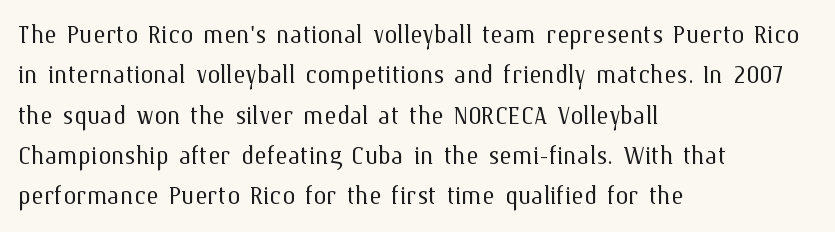
The image shows 33 px light type, upright; set left-aligned, line spacing 1.22x, normal letter spacing, not underlined; medium stroke contrast and a medium x-height.
